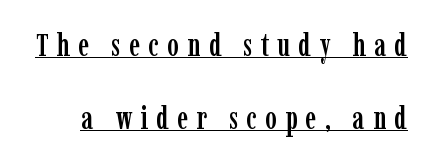
Q: Is the text italic (slanted)? A: No, it is upright.
Q: Is the typeface a serif or a sans-serif typeface? A: Serif.
Q: Is the text underlined? A: Yes.
Q: Is the spacing between letters normal or unusually wide? A: Unusually wide.
Q: Is the spacing between lines tight, normal or loose? A: Loose.
Q: Width (condensed, normal, or wide)? A: Condensed.
Q: Stroke contrast? A: Low.
Q: x-height? A: Medium.
Q: Monospaced? A: No.
